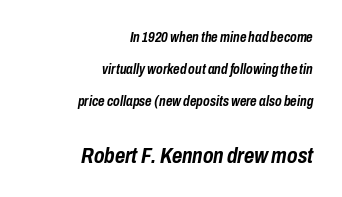
Q: Is the text bold? A: Yes.
Q: Is the text italic (slanted)? A: Yes, it leans right by about 10 degrees.
Q: Is the text underlined? A: No.
Q: How is the paragraph aligned? A: Right-aligned.
Q: Is the spacing between letters normal or unusually wide? A: Normal.
Q: Is the spacing between lines tight, normal or loose? A: Loose.
Q: Which block of text is set in a larger size, the first (top) or the second (bottom)? A: The second (bottom) one.
